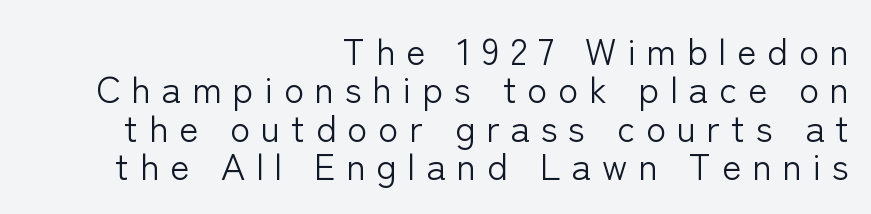
Think of a printed novel: that variable character pitch is what you see here. Leading: reduced. Short and long lines alike share a common ending point at right. Has an underline been added? It has not. You can tell it's not italic because the verticals are truly vertical. A typesetter would label this face a sans.
